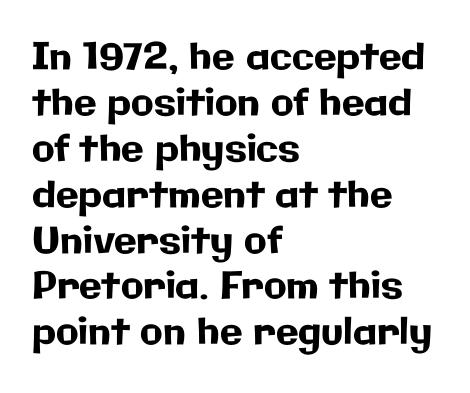
{"serif": "no", "italic": "no", "width": "normal", "stroke_contrast": "low", "x_height": "medium", "monospaced": "no", "underline": "no", "align": "left", "line_spacing_ratio": 1.24, "letter_spacing": "normal", "letter_spacing_em": 0.0, "glyph_px": 37}
